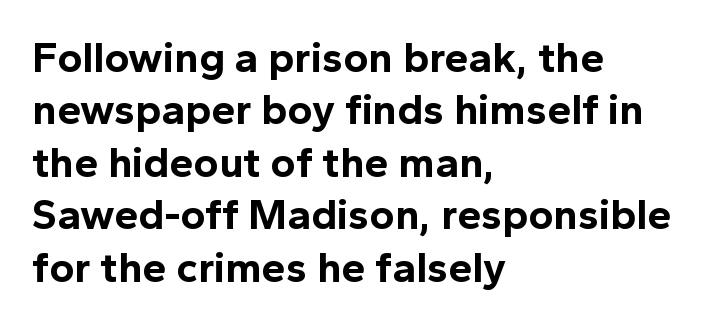
The strip under each line holds only bare page. Each letter keeps its own natural width here, so spacing adapts to shape. Designer's note — italics off, roman on. This sample uses a sans-serif face.
